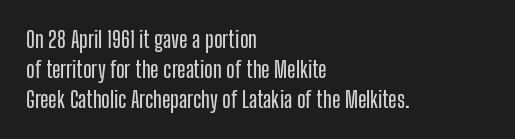
Q: Is the text italic (slanted)? A: No, it is upright.
Q: Is the text underlined? A: No.
Q: How is the paragraph aligned? A: Left-aligned.
Q: Is the spacing between letters normal or unusually wide? A: Normal.
Q: Is the spacing between lines tight, normal or loose? A: Normal.
